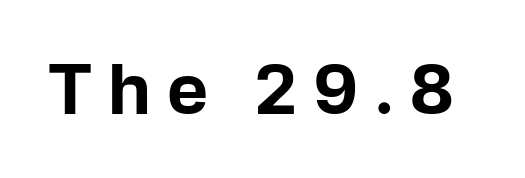
The image shows 69 px bold sans-serif type, upright; set unusually wide letter spacing (+0.22 em), not underlined; low stroke contrast and a medium x-height.
